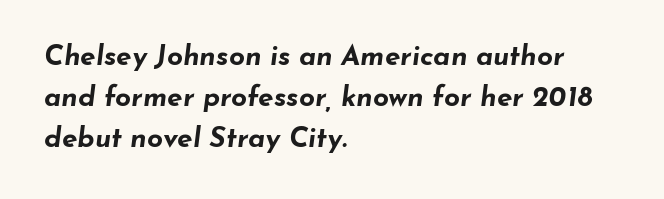
Q: Is the text bold? A: Yes.
Q: Is the text italic (slanted)? A: Yes, it leans right by about 7 degrees.
Q: Is the text underlined? A: No.
Q: How is the paragraph aligned? A: Left-aligned.
Q: Is the spacing between letters normal or unusually wide? A: Normal.
Q: Is the spacing between lines tight, normal or loose? A: Normal.
Q: Width (condensed, normal, or wide)? A: Wide.
Q: Stroke contrast? A: Low.
Q: x-height? A: Small.
Q: Monospaced? A: No.
